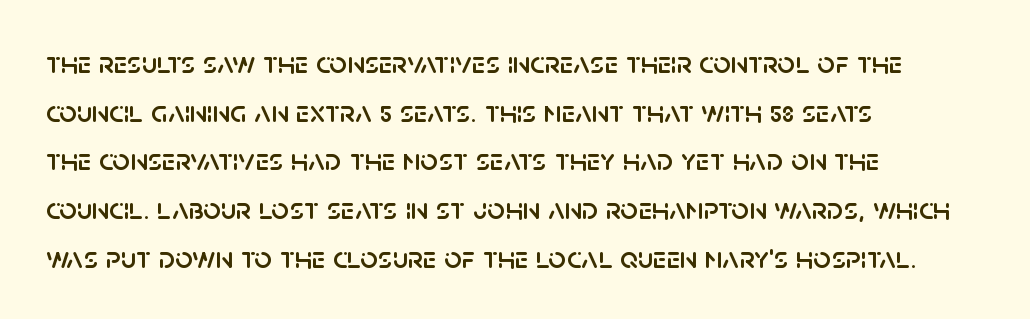
{"serif": "no", "italic": "no", "width": "normal", "stroke_contrast": "low", "x_height": "large", "monospaced": "no", "underline": "no", "align": "left", "line_spacing": "normal", "line_spacing_ratio": 1.57, "letter_spacing": "normal", "letter_spacing_em": 0.0, "glyph_px": 31}
